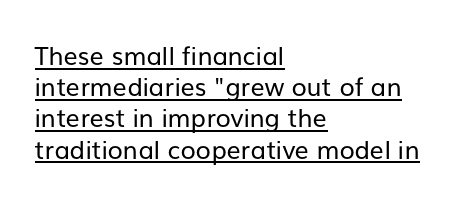
Q: Is the text bold? A: No.
Q: Is the text italic (slanted)? A: No, it is upright.
Q: Is the text underlined? A: Yes.
Q: How is the paragraph aligned? A: Left-aligned.
Q: Is the spacing between letters normal or unusually wide? A: Normal.
Q: Is the spacing between lines tight, normal or loose? A: Normal.
